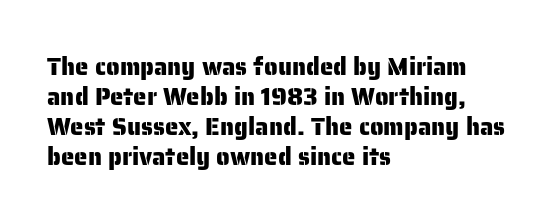
{"italic": "no", "underline": "no", "align": "left", "line_spacing": "normal", "line_spacing_ratio": 1.25, "letter_spacing": "normal", "letter_spacing_em": 0.0, "glyph_px": 24}
